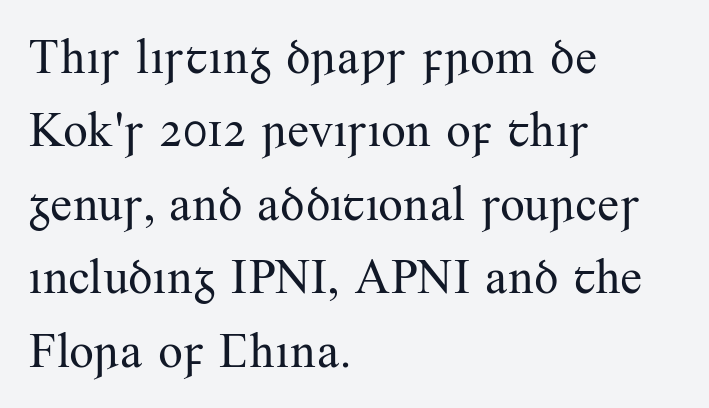
The image shows 49 px regular-weight serif type, upright; set left-aligned, normal line spacing (1.5x), normal letter spacing, not underlined; medium stroke contrast and a small x-height.
